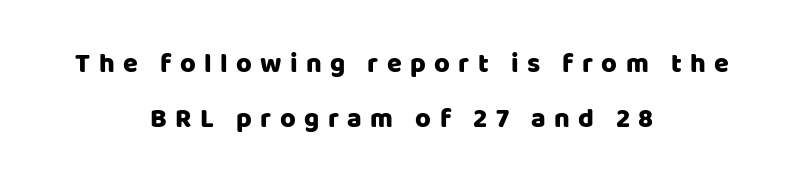
The vertical gap from one line to the next is large. Ascenders rise straight up at ninety degrees. Tracking here is generous; glyphs stand well apart from one another. Check the space under the baseline: it is left empty. This rendering uses center alignment, leaving both contours irregular but symmetric.
